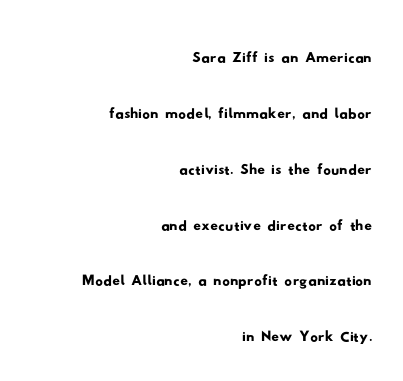
The image shows 38 px wide sans-serif type; set right-aligned, normal line spacing (1.47x), normal letter spacing, not underlined; low stroke contrast and a small x-height.
